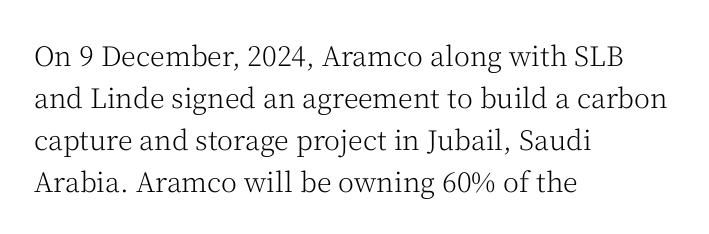
{"italic": "no", "bold": "no", "underline": "no", "align": "left", "line_spacing": "normal", "line_spacing_ratio": 1.55, "letter_spacing": "normal", "letter_spacing_em": 0.0, "glyph_px": 27}
